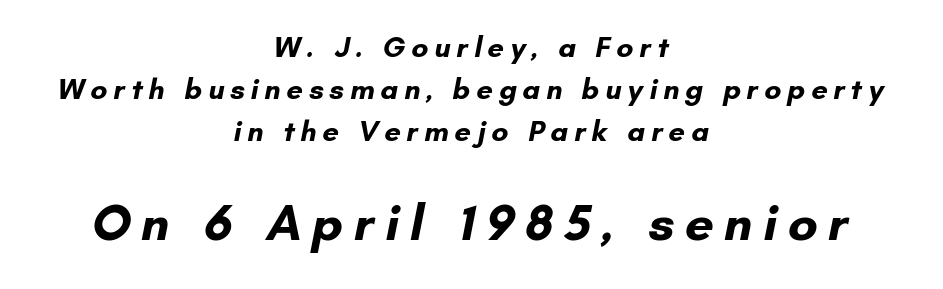
The image shows 51 px bold sans-serif type; set centered, normal line spacing (1.44x), unusually wide letter spacing (+0.2 em), not underlined; the second (bottom) block is 1.76x larger; low stroke contrast and a small x-height.
